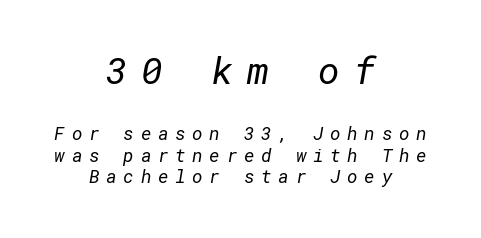
No feet cap the strokes, marking this as sans-serif type. The paragraph has two soft edges and a firm central axis. Block one is the big one; block two sits smaller underneath. The letters are spread apart with noticeably loose tracking. Bold? No — there's no thickening of the strokes.
